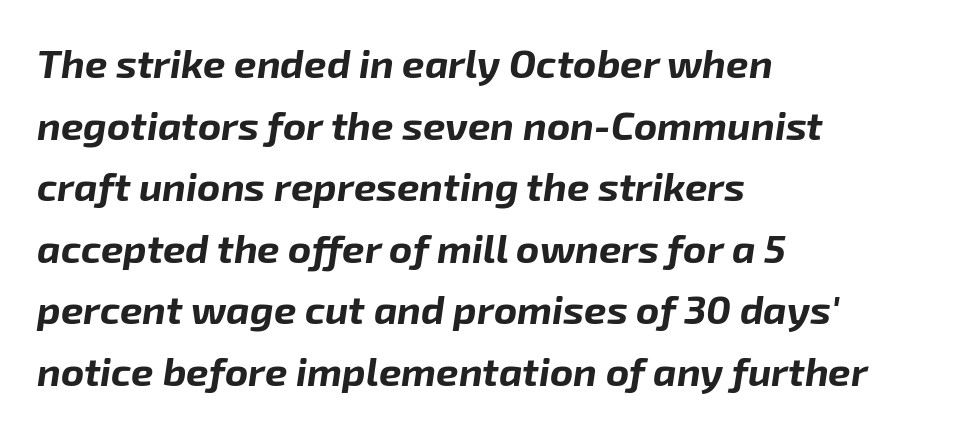
Q: Is the text bold? A: Yes.
Q: Is the text italic (slanted)? A: Yes, it leans right by about 8 degrees.
Q: Is the text underlined? A: No.
Q: How is the paragraph aligned? A: Left-aligned.
Q: Is the spacing between letters normal or unusually wide? A: Normal.
Q: Is the spacing between lines tight, normal or loose? A: Normal.
Q: Width (condensed, normal, or wide)? A: Normal.
Q: Stroke contrast? A: Low.
Q: x-height? A: Medium.
Q: Monospaced? A: No.
